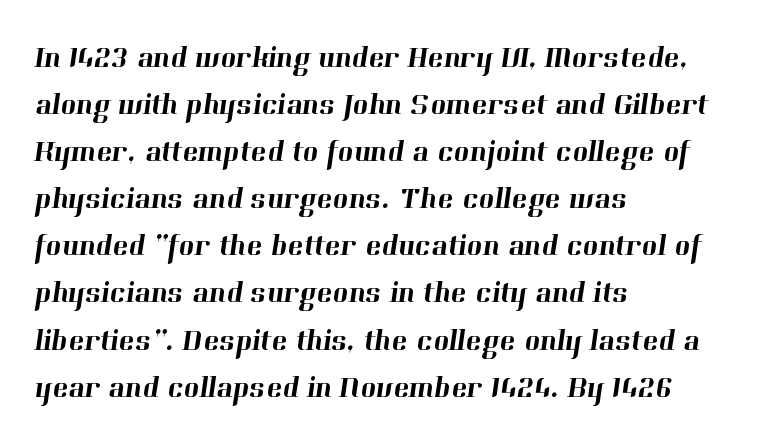
{"serif": "yes", "width": "normal", "stroke_contrast": "high", "x_height": "medium", "monospaced": "no", "underline": "no", "align": "left", "line_spacing": "normal", "line_spacing_ratio": 1.57, "letter_spacing": "normal", "letter_spacing_em": 0.0, "glyph_px": 30}
